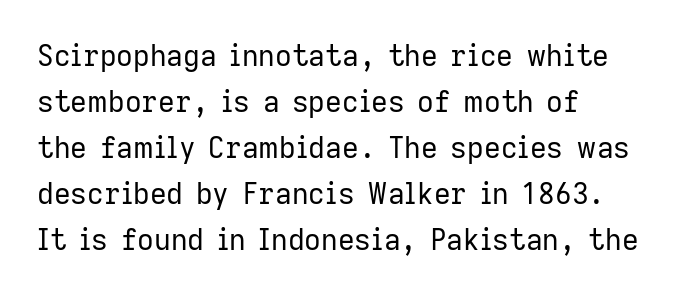
{"serif": "no", "italic": "no", "bold": "no", "weight": "regular", "width": "normal", "stroke_contrast": "low", "x_height": "medium", "monospaced": "no", "underline": "no", "line_spacing": "normal", "line_spacing_ratio": 1.59, "letter_spacing": "normal", "letter_spacing_em": 0.0, "glyph_px": 29}
